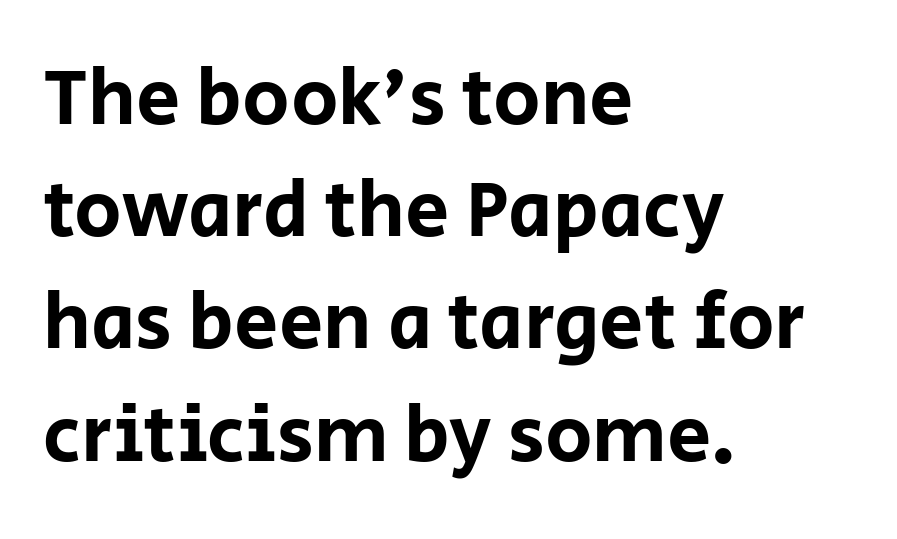
Q: Is the text italic (slanted)? A: No, it is upright.
Q: Is the typeface a serif or a sans-serif typeface? A: Sans-serif.
Q: Is the text underlined? A: No.
Q: How is the paragraph aligned? A: Left-aligned.
Q: Is the spacing between letters normal or unusually wide? A: Normal.
Q: Is the spacing between lines tight, normal or loose? A: Normal.
Q: Width (condensed, normal, or wide)? A: Normal.
Q: Stroke contrast? A: Low.
Q: x-height? A: Large.
Q: Monospaced? A: No.
